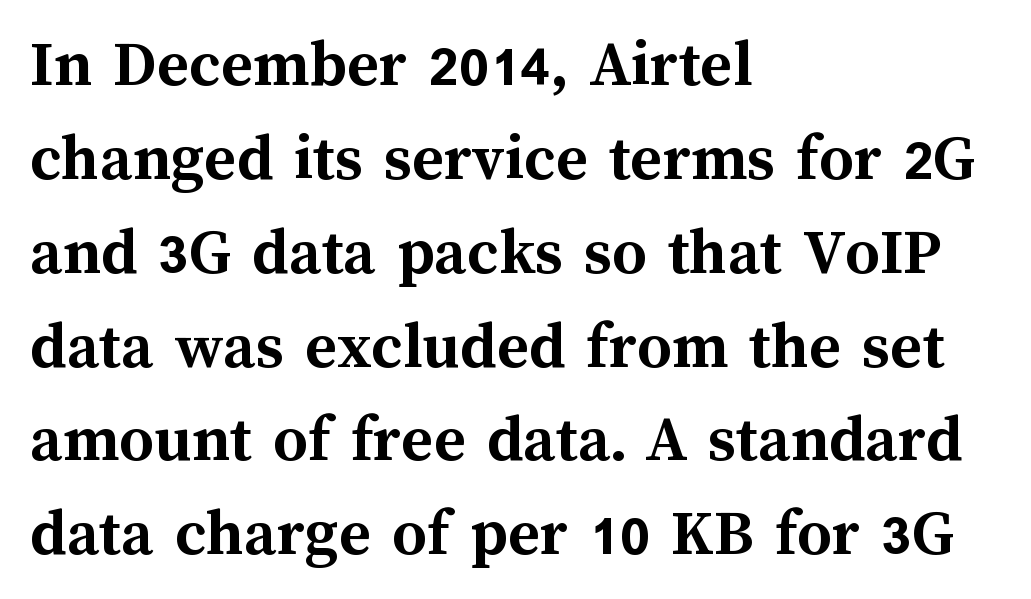
Thick stems and heavy bowls — unmistakably bold. Each line starts at the same left margin while the right side varies. The vertical gap from one line to the next is medium. Proportional: the letters do not fall into vertical columns.
